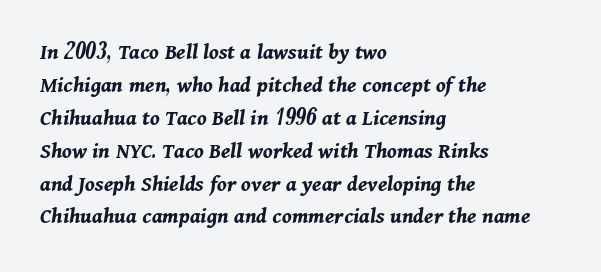
{"italic": "yes", "lean": "right", "slant_degrees": 11, "bold": "yes", "underline": "no", "align": "left", "line_spacing": "normal", "line_spacing_ratio": 1.43, "letter_spacing": "normal", "letter_spacing_em": 0.0, "glyph_px": 23}
